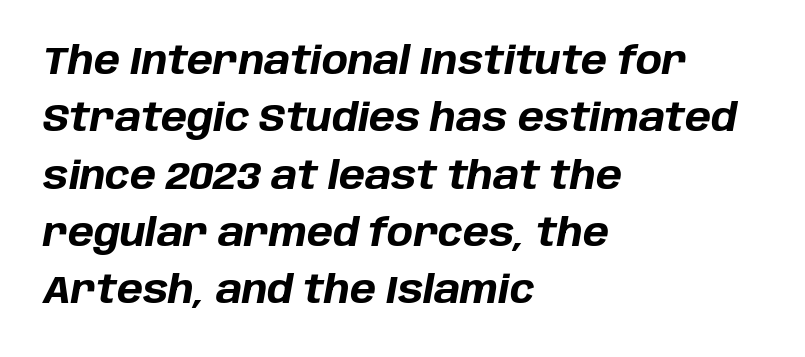
When letters slant like this, we call the style italic. Typographic density is high because the face is bold. Varying glyph widths throughout — classic text-font behaviour. Leading: standard. Only glyphs here, with clear space below each row. Horizontally, the lines are justified to the leading edge only.
